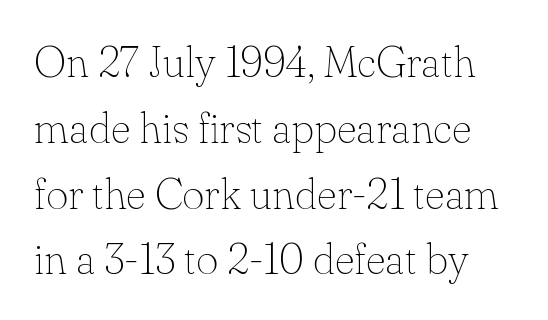
{"serif": "yes", "italic": "no", "bold": "no", "weight": "thin", "width": "normal", "stroke_contrast": "low", "x_height": "small", "monospaced": "no", "underline": "no", "line_spacing": "normal", "line_spacing_ratio": 1.53, "letter_spacing": "normal", "letter_spacing_em": 0.0, "glyph_px": 43}
